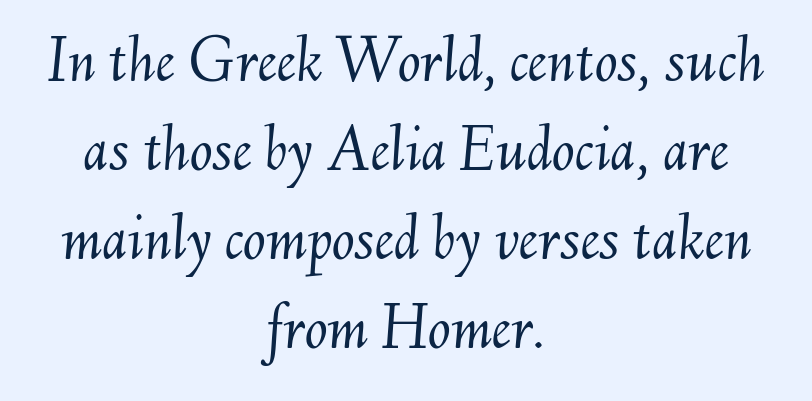
The image shows 68 px light type, italic (leaning right); set centered, normal line spacing (1.31x), normal letter spacing, not underlined; medium stroke contrast and a small x-height.
